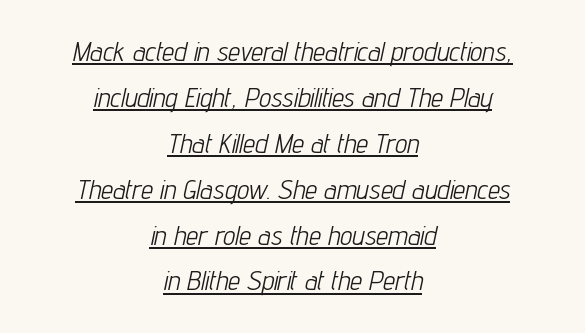
Q: Is the text bold? A: No.
Q: Is the text italic (slanted)? A: Yes, it leans right by about 12 degrees.
Q: Is the text underlined? A: Yes.
Q: How is the paragraph aligned? A: Centered.
Q: Is the spacing between letters normal or unusually wide? A: Normal.
Q: Is the spacing between lines tight, normal or loose? A: Normal.
